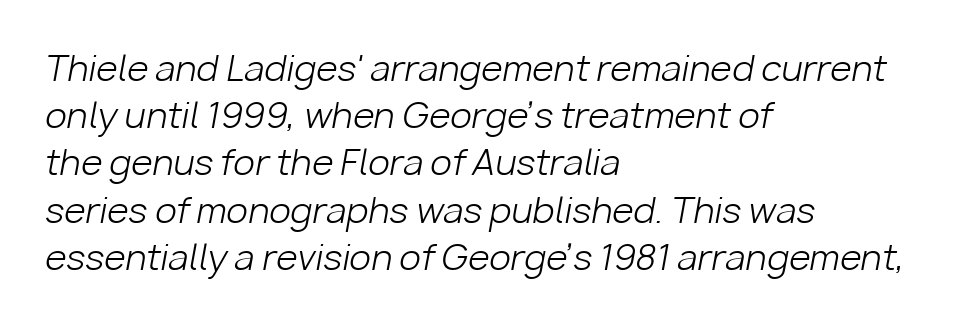
Q: Is the text bold? A: No.
Q: Is the text italic (slanted)? A: Yes, it leans right by about 10 degrees.
Q: Is the text underlined? A: No.
Q: How is the paragraph aligned? A: Left-aligned.
Q: Is the spacing between letters normal or unusually wide? A: Normal.
Q: Is the spacing between lines tight, normal or loose? A: Normal.
Q: Width (condensed, normal, or wide)? A: Normal.
Q: Stroke contrast? A: Low.
Q: x-height? A: Medium.
Q: Monospaced? A: No.
